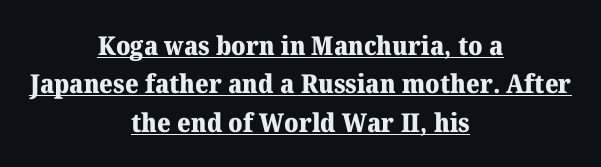
Q: Is the text bold? A: Yes.
Q: Is the text italic (slanted)? A: No, it is upright.
Q: Is the text underlined? A: Yes.
Q: How is the paragraph aligned? A: Centered.
Q: Is the spacing between letters normal or unusually wide? A: Normal.
Q: Is the spacing between lines tight, normal or loose? A: Normal.
